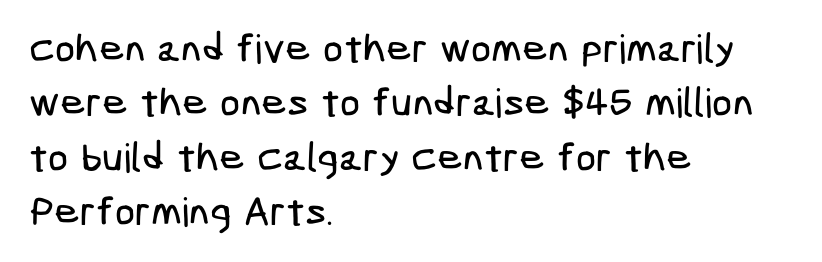
{"serif": "no", "width": "condensed", "stroke_contrast": "low", "x_height": "medium", "underline": "no", "align": "left", "line_spacing": "normal", "line_spacing_ratio": 1.36, "letter_spacing": "normal", "letter_spacing_em": 0.0, "glyph_px": 40}
